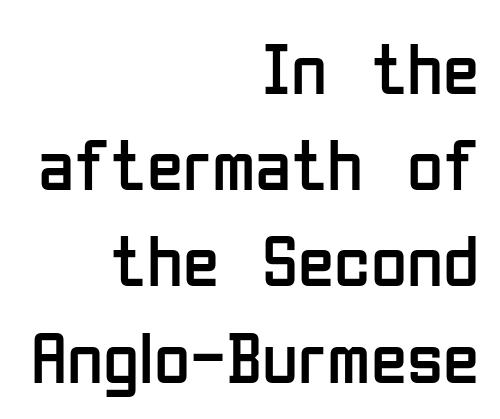
The image shows 74 px regular-weight, condensed sans-serif type, upright; set right-aligned, normal line spacing (1.3x), normal letter spacing, not underlined; low stroke contrast and a medium x-height.
